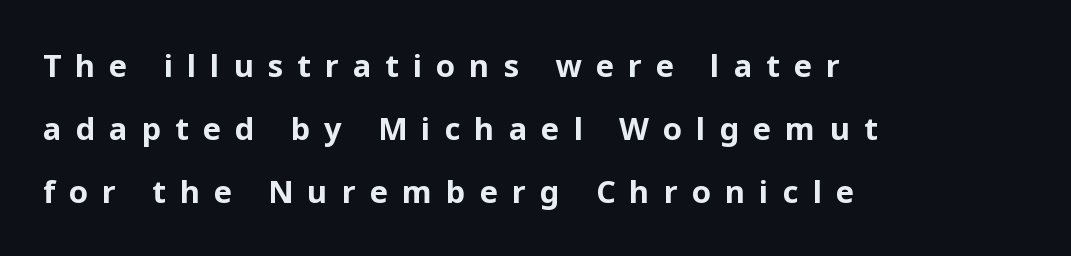
Q: Is the text bold? A: Yes.
Q: Is the text italic (slanted)? A: No, it is upright.
Q: Is the typeface a serif or a sans-serif typeface? A: Sans-serif.
Q: Is the text underlined? A: No.
Q: How is the paragraph aligned? A: Left-aligned.
Q: Is the spacing between letters normal or unusually wide? A: Unusually wide.
Q: Is the spacing between lines tight, normal or loose? A: Loose.
Q: Width (condensed, normal, or wide)? A: Normal.
Q: Stroke contrast? A: Low.
Q: x-height? A: Medium.
Q: Monospaced? A: No.
